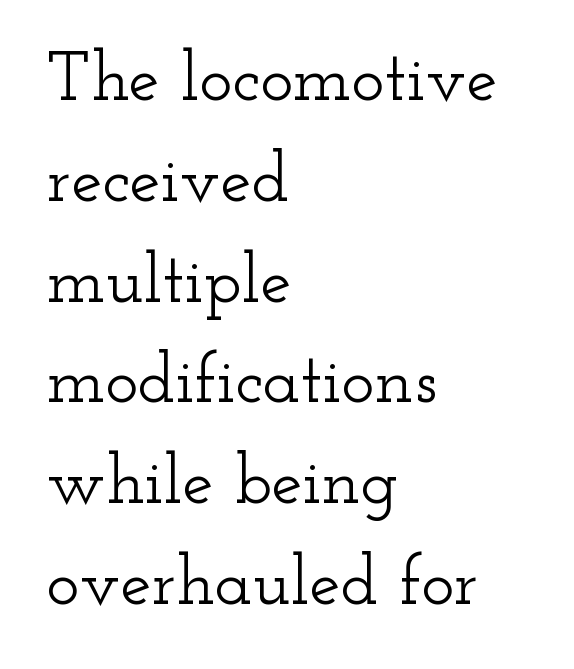
Q: Is the text italic (slanted)? A: No, it is upright.
Q: Is the typeface a serif or a sans-serif typeface? A: Serif.
Q: Is the text underlined? A: No.
Q: How is the paragraph aligned? A: Left-aligned.
Q: Is the spacing between letters normal or unusually wide? A: Normal.
Q: Is the spacing between lines tight, normal or loose? A: Normal.
Q: Width (condensed, normal, or wide)? A: Wide.
Q: Stroke contrast? A: Low.
Q: x-height? A: Small.
Q: Monospaced? A: No.
